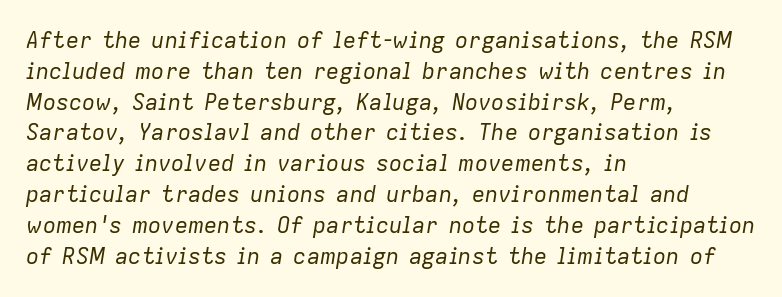
{"italic": "yes", "lean": "right", "slant_degrees": 9, "bold": "no", "underline": "no", "align": "left", "line_spacing": "normal", "line_spacing_ratio": 1.4, "letter_spacing": "normal", "letter_spacing_em": 0.0, "glyph_px": 22}
